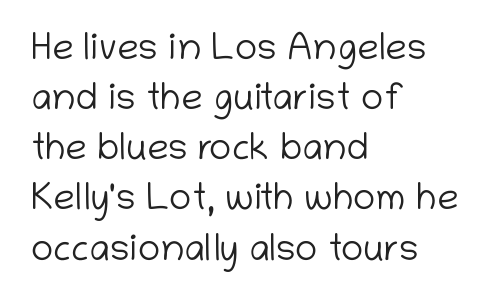
{"serif": "no", "italic": "no", "bold": "no", "weight": "light", "width": "normal", "stroke_contrast": "low", "x_height": "medium", "monospaced": "no", "underline": "no", "align": "left", "line_spacing": "normal", "line_spacing_ratio": 1.32, "letter_spacing": "normal", "letter_spacing_em": 0.0, "glyph_px": 38}
